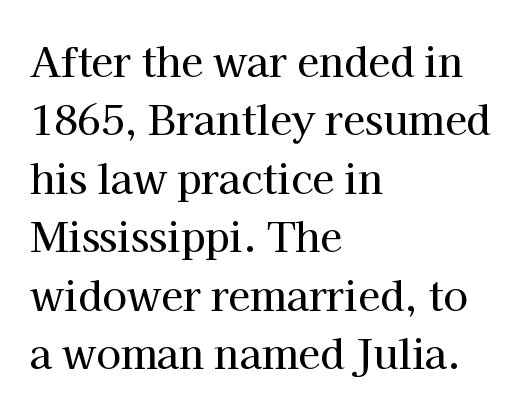
Baseline-to-baseline distance is the conventional proportion of letter height. This sample has the flowing, uneven cadence of proportional lettering. Is there any slant? The stems are plumb. Nothing unusual about the tracking: characters are spaced as the font intends.
